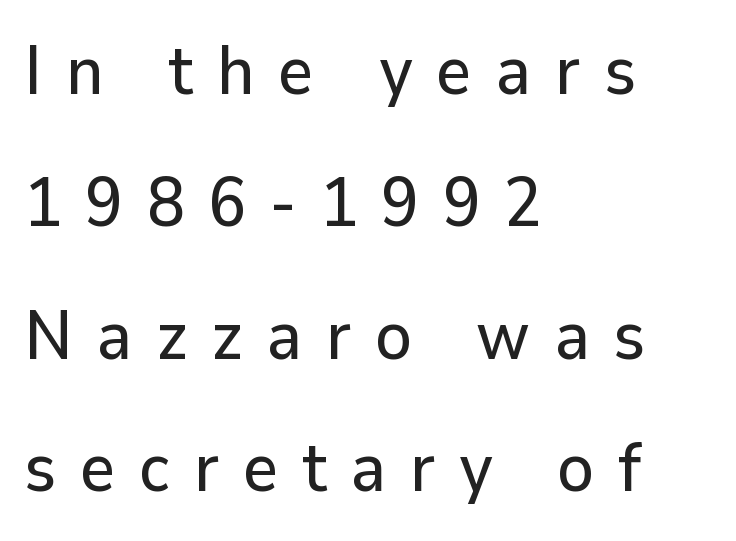
The image shows 69 px sans-serif type, upright; set left-aligned, loose line spacing (1.92x), unusually wide letter spacing (+0.34 em), not underlined; low stroke contrast and a medium x-height.
